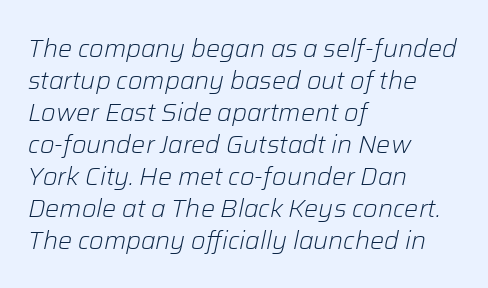
The image shows 25 px text type, italic (leaning right); set left-aligned, normal line spacing (1.28x), normal letter spacing, not underlined.
